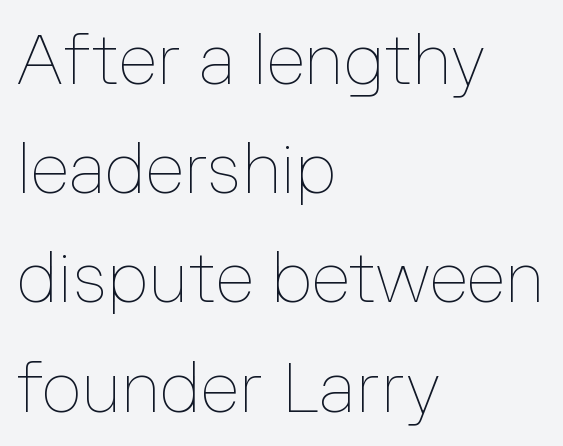
The letters stand upright; this is a roman face. Check the space under the baseline: it is left empty. These lines sit exactly where default settings would place them. The letterforms sit shoulder to shoulder at normal distance. Weight class: somewhere from thin through regular. This sample has the flowing, uneven cadence of proportional lettering.
